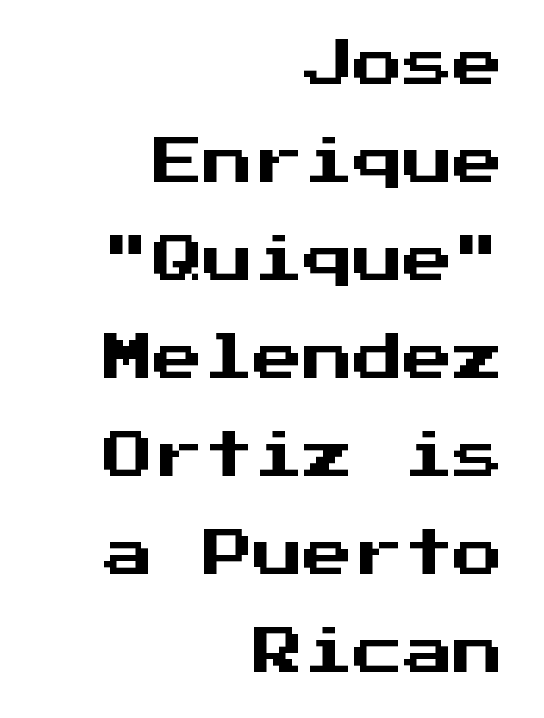
Q: Is the text italic (slanted)? A: No, it is upright.
Q: Is the typeface a serif or a sans-serif typeface? A: Sans-serif.
Q: Is the text underlined? A: No.
Q: How is the paragraph aligned? A: Right-aligned.
Q: Is the spacing between letters normal or unusually wide? A: Normal.
Q: Is the spacing between lines tight, normal or loose? A: Loose.
Q: Width (condensed, normal, or wide)? A: Normal.
Q: Stroke contrast? A: Medium.
Q: x-height? A: Medium.
Q: Monospaced? A: Yes.
